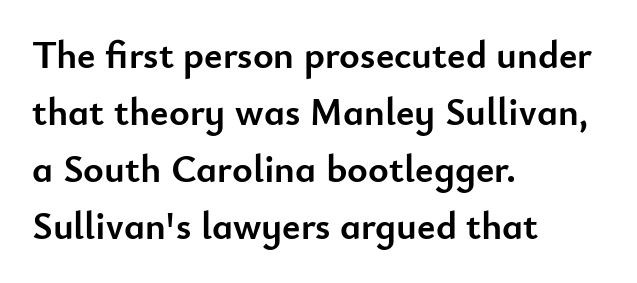
Q: Is the text bold? A: Yes.
Q: Is the text italic (slanted)? A: No, it is upright.
Q: Is the typeface a serif or a sans-serif typeface? A: Sans-serif.
Q: Is the text underlined? A: No.
Q: How is the paragraph aligned? A: Left-aligned.
Q: Is the spacing between letters normal or unusually wide? A: Normal.
Q: Is the spacing between lines tight, normal or loose? A: Normal.
Q: Width (condensed, normal, or wide)? A: Normal.
Q: Stroke contrast? A: Low.
Q: x-height? A: Small.
Q: Monospaced? A: No.
